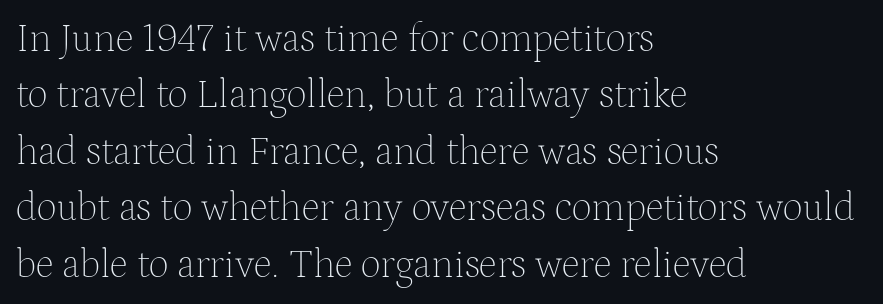
Spacing verdict: proportional, widths tailored to each character. This reads as an unemphasized weight, regular at the heaviest. Line spacing here is normal. Horizontal alignment here is leftward, the default for most running prose. I'd call this a serif setting — the letters wear small feet.
